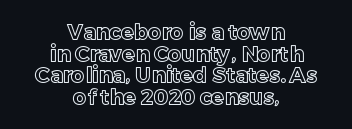
Q: Is the text italic (slanted)? A: No, it is upright.
Q: Is the text underlined? A: No.
Q: How is the paragraph aligned? A: Centered.
Q: Is the spacing between letters normal or unusually wide? A: Normal.
Q: Is the spacing between lines tight, normal or loose? A: Tight.
